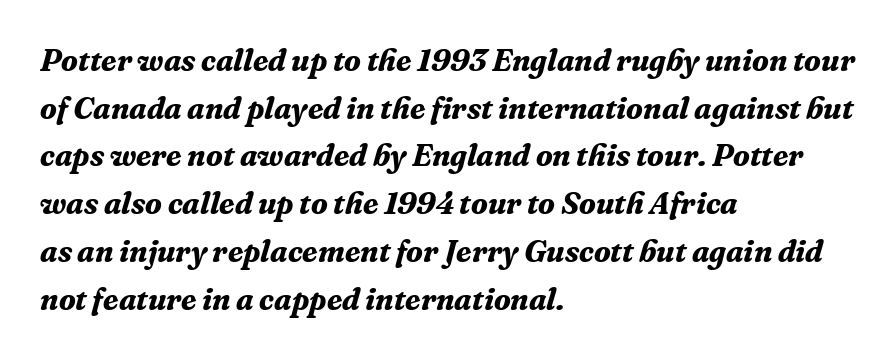
Q: Is the text bold? A: Yes.
Q: Is the text italic (slanted)? A: Yes, it leans right by about 16 degrees.
Q: Is the typeface a serif or a sans-serif typeface? A: Serif.
Q: Is the text underlined? A: No.
Q: How is the paragraph aligned? A: Left-aligned.
Q: Is the spacing between letters normal or unusually wide? A: Normal.
Q: Is the spacing between lines tight, normal or loose? A: Normal.
Q: Width (condensed, normal, or wide)? A: Normal.
Q: Stroke contrast? A: Medium.
Q: x-height? A: Medium.
Q: Monospaced? A: No.
